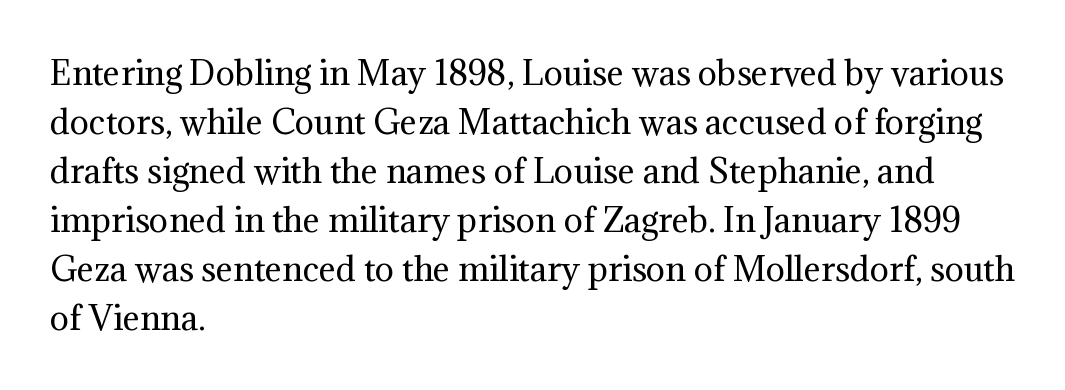
Q: Is the text bold? A: No.
Q: Is the text italic (slanted)? A: No, it is upright.
Q: Is the typeface a serif or a sans-serif typeface? A: Serif.
Q: Is the text underlined? A: No.
Q: How is the paragraph aligned? A: Left-aligned.
Q: Is the spacing between letters normal or unusually wide? A: Normal.
Q: Is the spacing between lines tight, normal or loose? A: Normal.
Q: Width (condensed, normal, or wide)? A: Normal.
Q: Stroke contrast? A: Medium.
Q: x-height? A: Medium.
Q: Monospaced? A: No.
